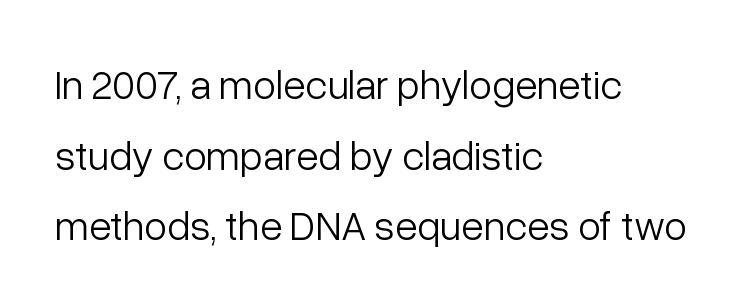
Q: Is the text bold? A: No.
Q: Is the text italic (slanted)? A: No, it is upright.
Q: Is the typeface a serif or a sans-serif typeface? A: Sans-serif.
Q: Is the text underlined? A: No.
Q: How is the paragraph aligned? A: Left-aligned.
Q: Is the spacing between letters normal or unusually wide? A: Normal.
Q: Width (condensed, normal, or wide)? A: Normal.
Q: Stroke contrast? A: Low.
Q: x-height? A: Medium.
Q: Monospaced? A: No.
